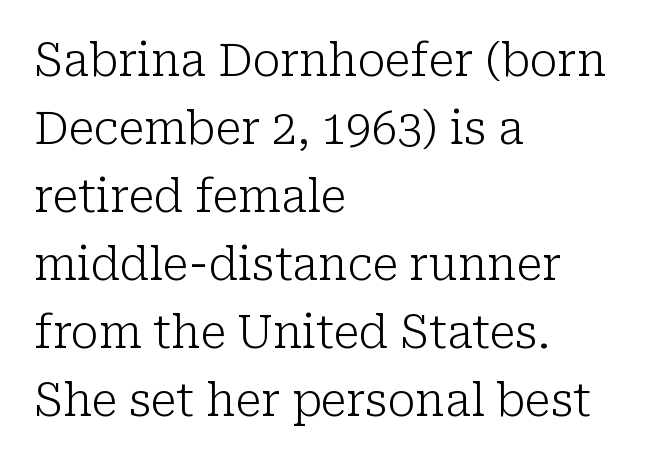
No chunkiness to these letters — they're not bold. In terms of leading, this rendering sits right in the middle. Default kerning and tracking; the words read as compact shapes. Examine the stroke ends and you'll spot serifs. These lines are set flush left with a ragged right edge.
